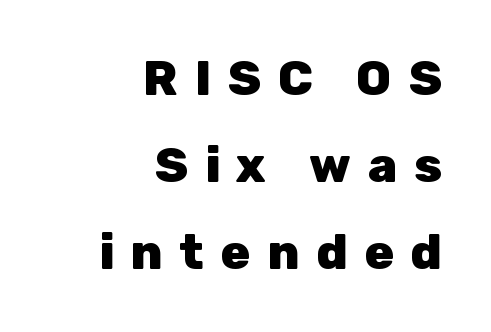
A bare baseline throughout the passage. All the whitespace from short lines collects on the left. Is the type bold? Yes — the strokes are clearly thick and heavy. Notice how the stems are strictly vertical — no italics here. Here the glyphs are tracked loosely, breaking word shapes into spaced letters. Serif or sans? Sans — the stroke terminals are bare.
